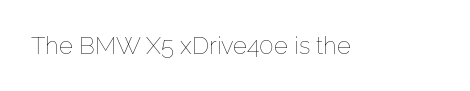
Q: Is the text bold? A: No.
Q: Is the text italic (slanted)? A: No, it is upright.
Q: Is the text underlined? A: No.
Q: Is the spacing between letters normal or unusually wide? A: Normal.
